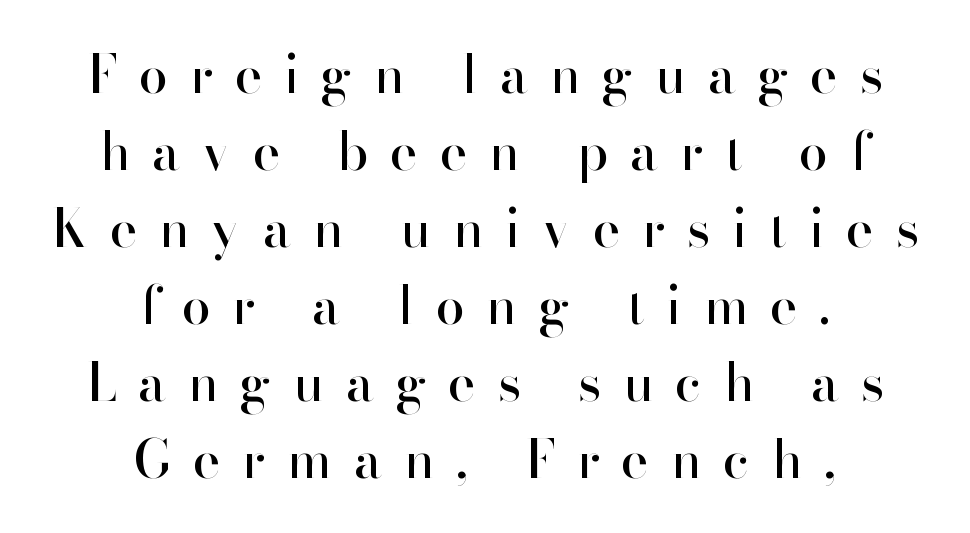
Just letters on the line, the space beneath them empty. This sample has the flowing, uneven cadence of proportional lettering. Characters remain perfectly vertical along every line. The lines are quadded center. Students, observe: this is what conventionally led text looks like. The rendering inserts visible extra space after every character.
